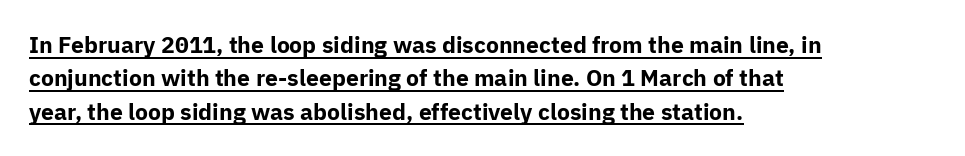
Thick stems and heavy bowls — unmistakably bold. It's the straight-up-and-down kind of type. Students, observe the line beneath the letters — that is underlining. Reading down the column, the eye jumps a familiar distance to each next line.
